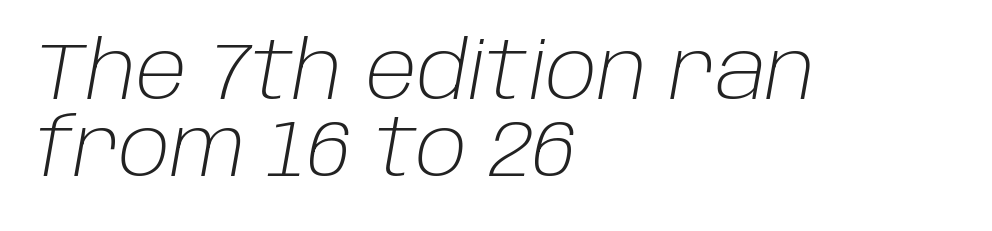
Layout note: lines flush left. Interline gaps are noticeably narrow in this sample. Counters stay open thanks to moderate or lighter strokes. The typography opts for an oblique posture over an upright one. Look at the tracking — it's just the regular setting, nothing added. Think of a printed novel: that variable character pitch is what you see here.
